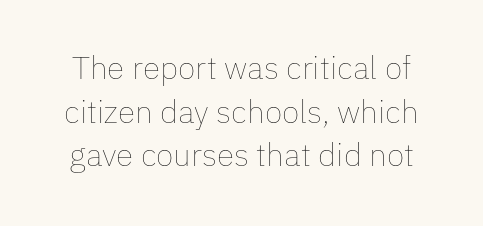
Q: Is the text bold? A: No.
Q: Is the text italic (slanted)? A: No, it is upright.
Q: Is the text underlined? A: No.
Q: Is the spacing between letters normal or unusually wide? A: Normal.
Q: Is the spacing between lines tight, normal or loose? A: Normal.
Q: Width (condensed, normal, or wide)? A: Normal.
Q: Stroke contrast? A: Low.
Q: x-height? A: Medium.
Q: Monospaced? A: No.
